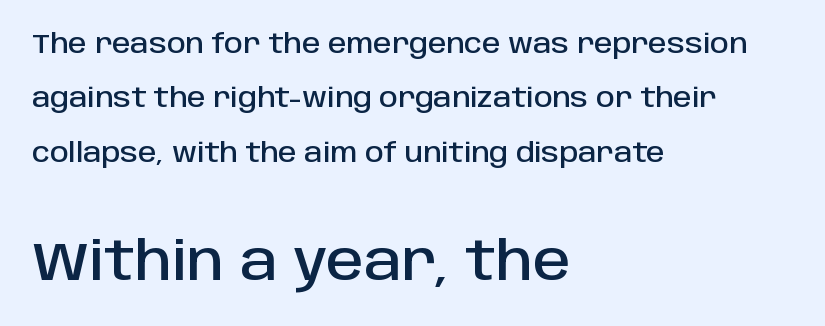
{"serif": "no", "italic": "no", "width": "normal", "stroke_contrast": "low", "x_height": "large", "monospaced": "no", "underline": "no", "align": "left", "line_spacing": "loose", "line_spacing_ratio": 2.09, "letter_spacing": "normal", "letter_spacing_em": 0.0, "larger_block": "second", "size_ratio": 2.04, "glyph_px": 53}
